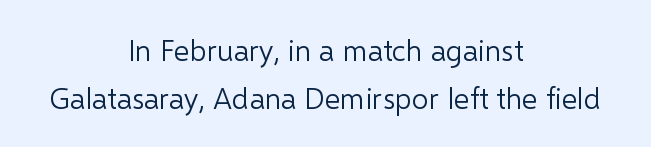
The image shows 30 px light sans-serif type, upright; set centered, normal line spacing (1.6x), normal letter spacing, not underlined; low stroke contrast and a medium x-height.
